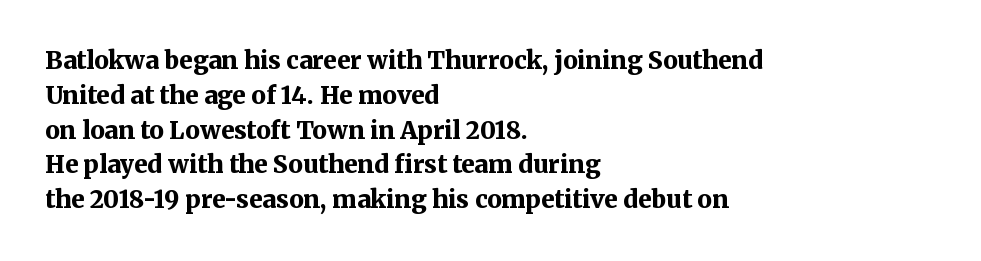
Q: Is the text bold? A: Yes.
Q: Is the text italic (slanted)? A: No, it is upright.
Q: Is the text underlined? A: No.
Q: How is the paragraph aligned? A: Left-aligned.
Q: Is the spacing between letters normal or unusually wide? A: Normal.
Q: Is the spacing between lines tight, normal or loose? A: Normal.
